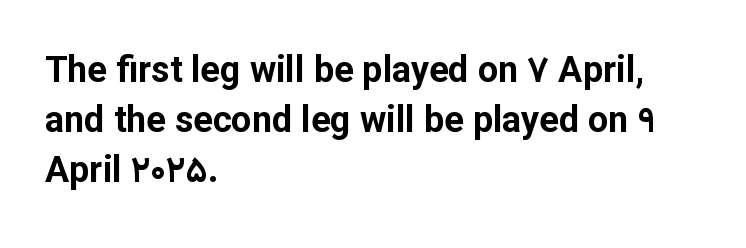
{"serif": "no", "italic": "no", "bold": "yes", "weight": "bold", "width": "normal", "stroke_contrast": "low", "x_height": "medium", "monospaced": "no", "underline": "no", "align": "left", "line_spacing": "normal", "line_spacing_ratio": 1.39, "letter_spacing": "normal", "letter_spacing_em": 0.0, "glyph_px": 36}
